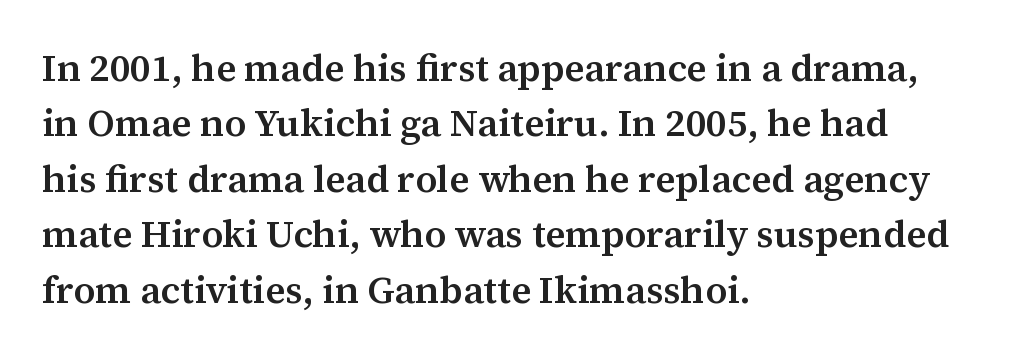
Style check: upright. This rendering leaves character spacing at its baseline value. Does the weight exceed regular? Yes, but only to semibold. If you measured baseline to baseline, you'd find a middling distance. Is this a fixed-width face? No — the glyphs have proportional, varying widths.
